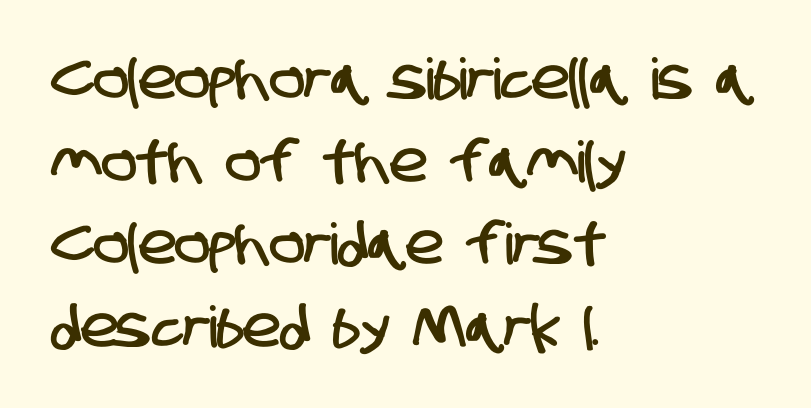
{"serif": "no", "width": "condensed", "stroke_contrast": "low", "x_height": "large", "monospaced": "no", "underline": "no", "align": "left", "line_spacing": "normal", "line_spacing_ratio": 1.45, "letter_spacing": "normal", "letter_spacing_em": 0.0, "glyph_px": 57}
